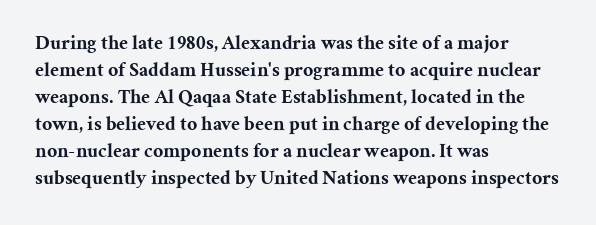
{"italic": "no", "bold": "yes", "underline": "no", "align": "left", "line_spacing": "normal", "line_spacing_ratio": 1.35, "letter_spacing": "normal", "letter_spacing_em": 0.0, "glyph_px": 20}
